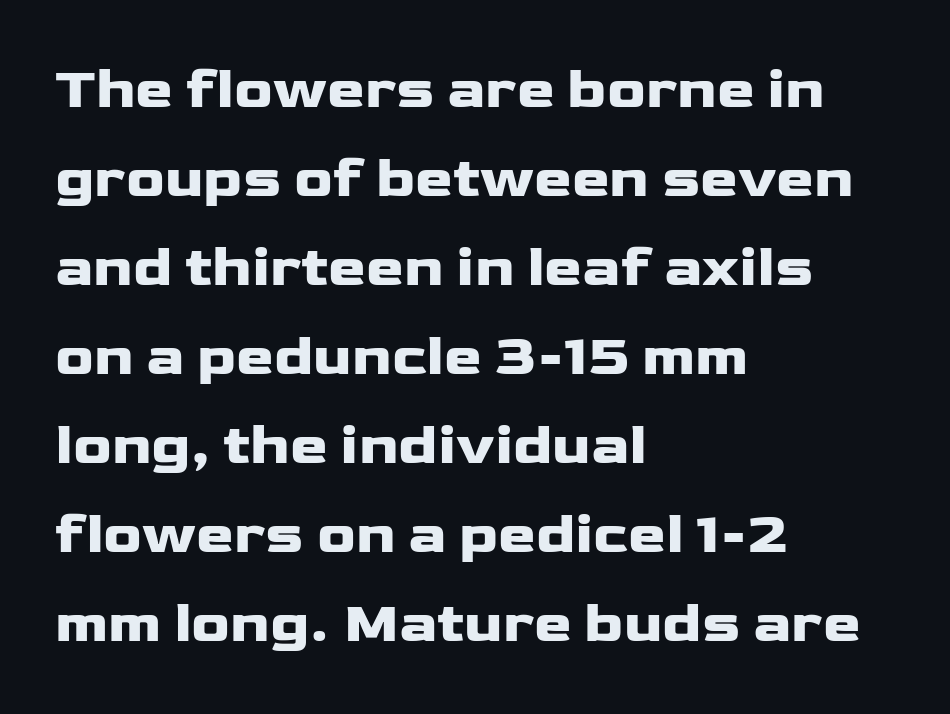
{"serif": "no", "italic": "no", "bold": "yes", "weight": "heavy", "width": "wide", "stroke_contrast": "low", "x_height": "medium", "monospaced": "no", "underline": "no", "align": "left", "line_spacing": "normal", "line_spacing_ratio": 1.56, "letter_spacing": "normal", "letter_spacing_em": 0.0, "glyph_px": 57}
